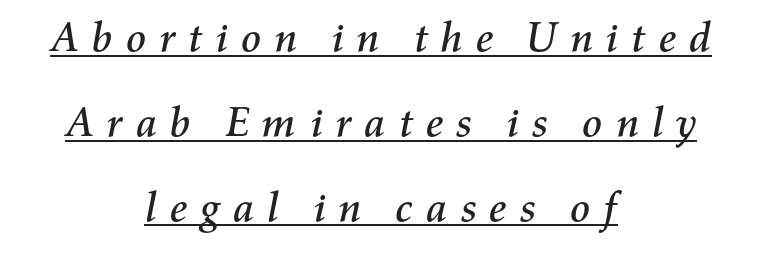
Q: Is the text italic (slanted)? A: Yes, it leans right by about 11 degrees.
Q: Is the text underlined? A: Yes.
Q: How is the paragraph aligned? A: Centered.
Q: Is the spacing between letters normal or unusually wide? A: Unusually wide.
Q: Is the spacing between lines tight, normal or loose? A: Loose.
Q: Width (condensed, normal, or wide)? A: Normal.
Q: Stroke contrast? A: Medium.
Q: x-height? A: Medium.
Q: Monospaced? A: No.
